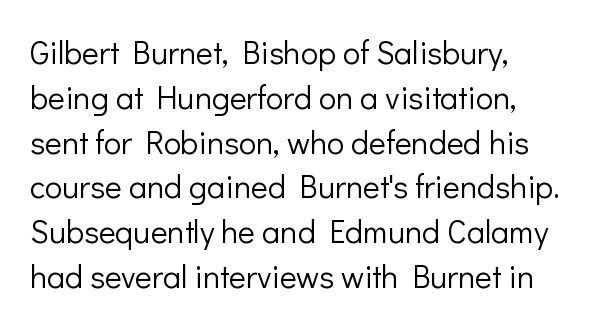
These lines are rendered in a variable-pitch font. Spacing between characters is what you'd get straight out of the box. The weight would be labelled regular, book, light, or lighter still. The specimen reads as upright at a glance. Bare-footed words on every line.
